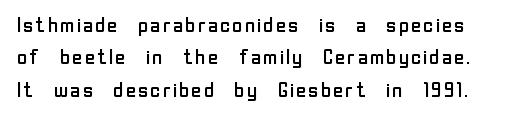
{"italic": "no", "bold": "no", "underline": "no", "line_spacing": "normal", "line_spacing_ratio": 1.54, "letter_spacing": "normal", "letter_spacing_em": 0.0, "glyph_px": 21}
